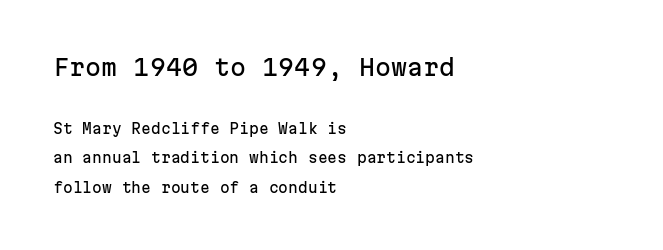
Q: Is the text italic (slanted)? A: No, it is upright.
Q: Is the text underlined? A: No.
Q: How is the paragraph aligned? A: Left-aligned.
Q: Is the spacing between letters normal or unusually wide? A: Normal.
Q: Is the spacing between lines tight, normal or loose? A: Loose.
Q: Which block of text is set in a larger size, the first (top) or the second (bottom)? A: The first (top) one.
